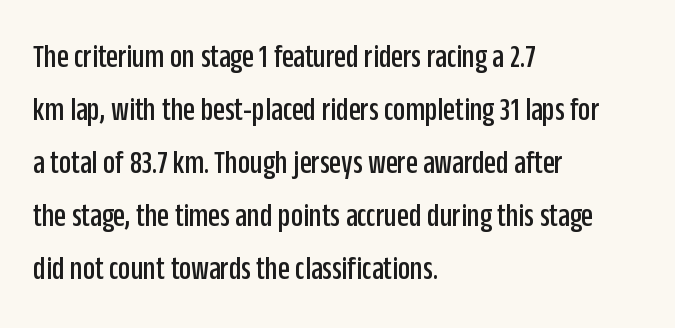
Q: Is the text italic (slanted)? A: No, it is upright.
Q: Is the typeface a serif or a sans-serif typeface? A: Sans-serif.
Q: Is the text underlined? A: No.
Q: How is the paragraph aligned? A: Left-aligned.
Q: Is the spacing between letters normal or unusually wide? A: Normal.
Q: Is the spacing between lines tight, normal or loose? A: Normal.
Q: Width (condensed, normal, or wide)? A: Condensed.
Q: Stroke contrast? A: Low.
Q: x-height? A: Large.
Q: Monospaced? A: No.
